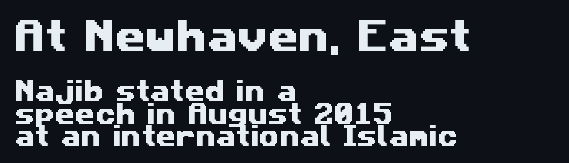
Q: Is the typeface a serif or a sans-serif typeface? A: Sans-serif.
Q: Is the text underlined? A: No.
Q: How is the paragraph aligned? A: Left-aligned.
Q: Is the spacing between letters normal or unusually wide? A: Normal.
Q: Is the spacing between lines tight, normal or loose? A: Tight.
Q: Which block of text is set in a larger size, the first (top) or the second (bottom)? A: The first (top) one.
Q: Width (condensed, normal, or wide)? A: Wide.
Q: Stroke contrast? A: Medium.
Q: x-height? A: Medium.
Q: Monospaced? A: No.
